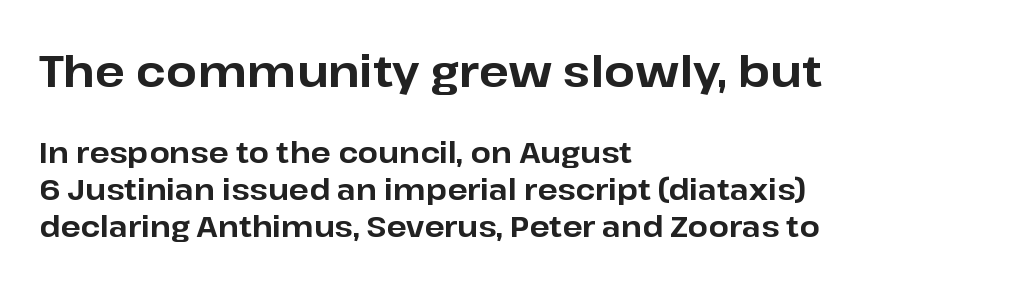
How heavy is the stroke? Heavy — this is a bold. Is this a fixed-width face? No — the glyphs have proportional, varying widths. Unlike a traditional serif, this face leaves its strokes unadorned. Only glyphs here, with clear space below each row.
